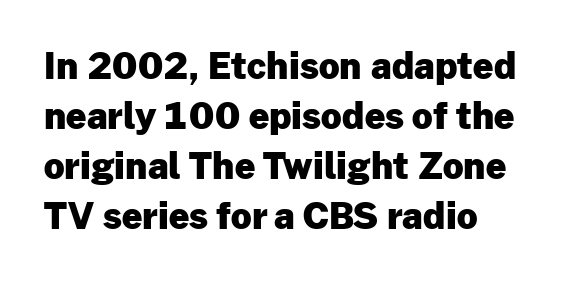
One glance says typical: line gaps are just what's usual. Vertical strokes here are truly vertical. This sample uses a sans-serif face. Clear beneath every line of the passage.
